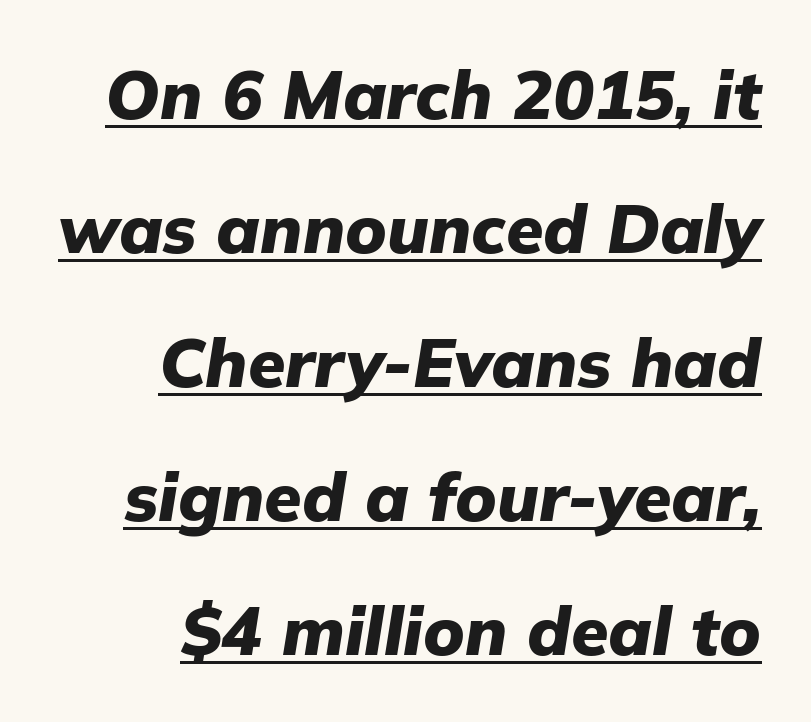
The image shows 68 px heavy type, italic (leaning right); set right-aligned, loose line spacing (1.97x), normal letter spacing, underlined; low stroke contrast and a medium x-height.
